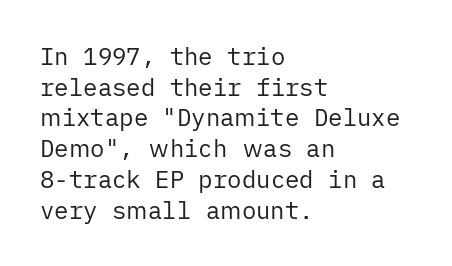
{"italic": "no", "bold": "no", "underline": "no", "align": "left", "line_spacing": "normal", "line_spacing_ratio": 1.28, "letter_spacing": "normal", "letter_spacing_em": 0.0, "glyph_px": 24}
